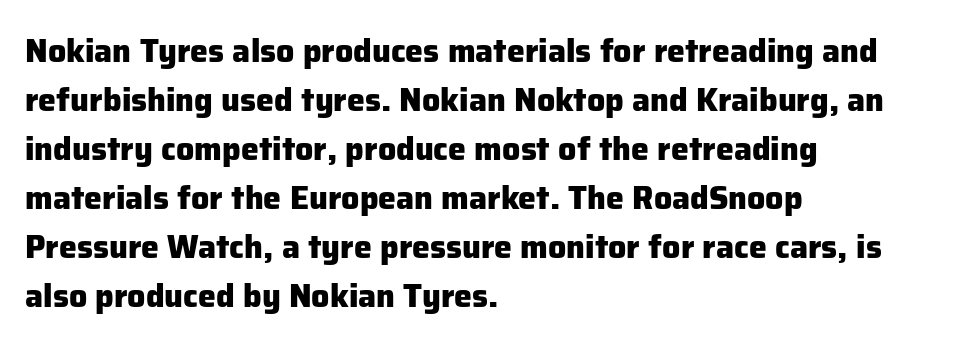
Q: Is the text bold? A: Yes.
Q: Is the text italic (slanted)? A: No, it is upright.
Q: Is the typeface a serif or a sans-serif typeface? A: Sans-serif.
Q: Is the text underlined? A: No.
Q: How is the paragraph aligned? A: Left-aligned.
Q: Is the spacing between letters normal or unusually wide? A: Normal.
Q: Is the spacing between lines tight, normal or loose? A: Normal.
Q: Width (condensed, normal, or wide)? A: Normal.
Q: Stroke contrast? A: Low.
Q: x-height? A: Medium.
Q: Monospaced? A: No.
